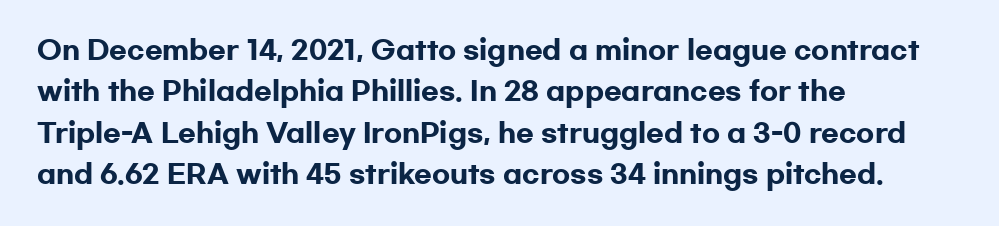
Descenders are the only things crossing below the line. Honestly, the row spacing looks completely unremarkable. The font is running at its bold setting. Inter-character spacing is left at the font's built-in metrics. Vertical strokes here are truly vertical.
